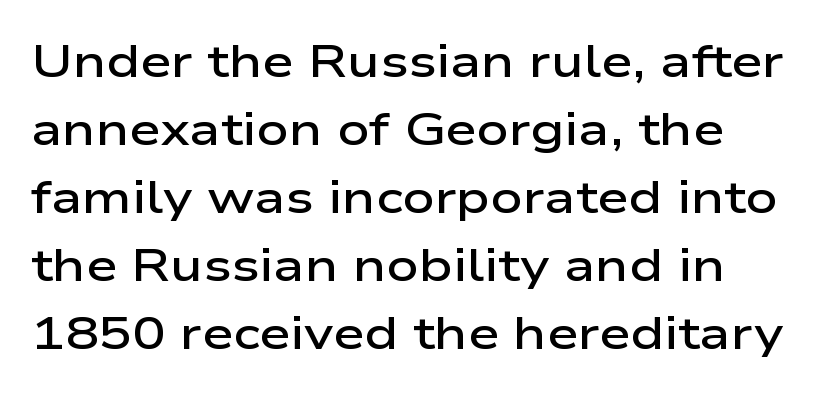
{"serif": "no", "italic": "no", "bold": "semi", "weight": "semibold", "width": "wide", "stroke_contrast": "low", "x_height": "medium", "monospaced": "no", "underline": "no", "line_spacing": "normal", "line_spacing_ratio": 1.51, "letter_spacing": "normal", "letter_spacing_em": 0.0, "glyph_px": 45}
